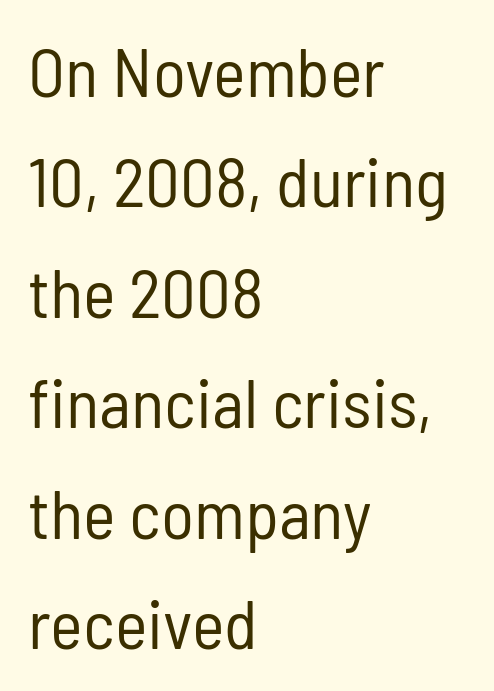
The passage shown is typeset with a sans-serif family. A classic flush-left, rag-right setting is used for this passage. A clean baseline with only descenders dipping below it. Short note: letters normally spaced. Is the stroke heavy? The answer is a plain regular-or-lighter. A normal amount of white space separates one row of letters from the next.
